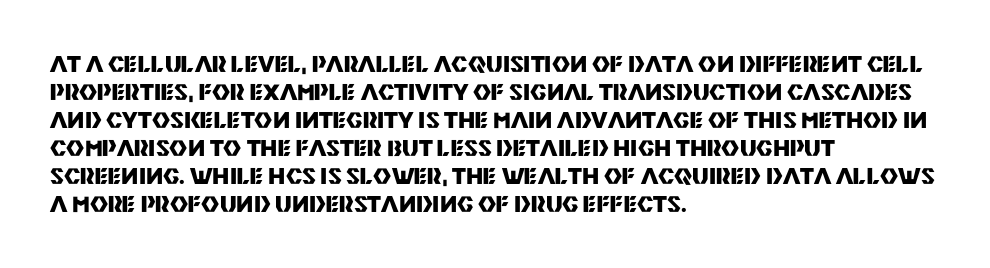
The axis of the letterforms is exactly vertical. Leftover space on each line is placed entirely after the last word. Each row of text sits above clean, open space. Students, note that the glyphs here touch the page at normal intervals.
